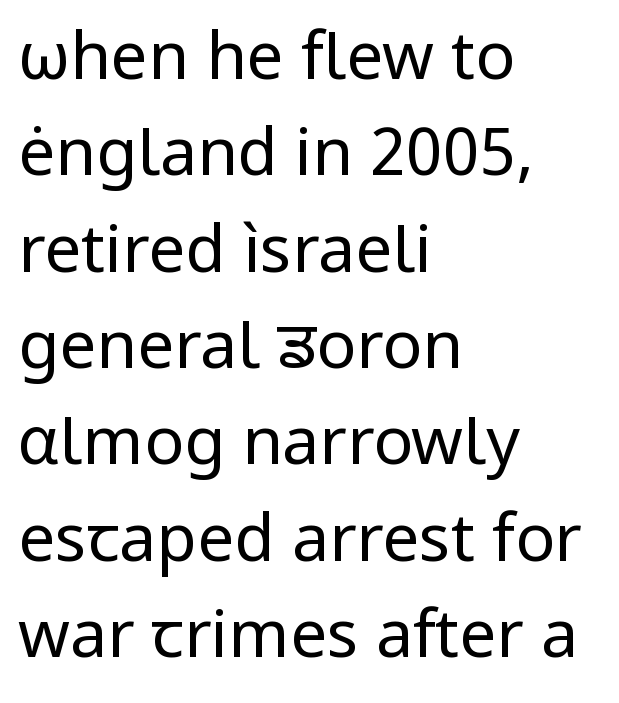
The font's upright variant was chosen for this text. The glyphs in this specimen are sans serif. The type is set solid horizontally, with unmodified tracking. The rows are spaced the way most documents space them. The typesetter chose a ragged-right arrangement here.
